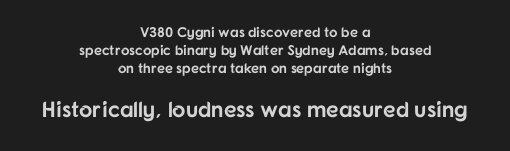
The rendering keeps characters at their native spacing. How heavy is the stroke? Heavy — this is a bold. Just letters on the line, the space beneath them empty. A centered setting, common on invitations and titles, is used for this passage.
